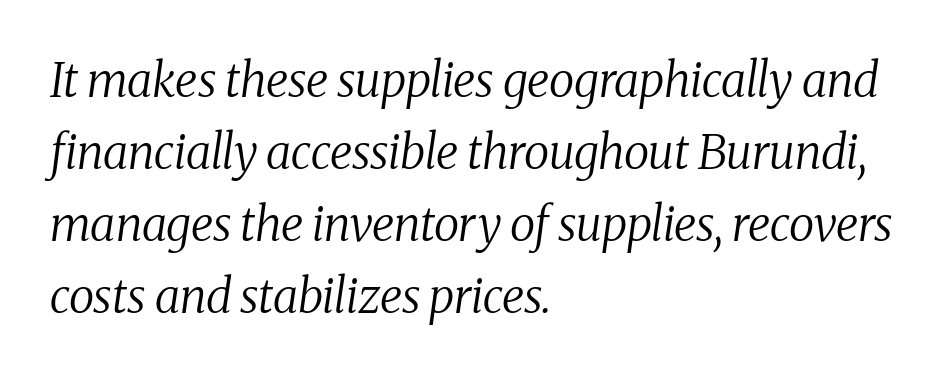
The image shows 47 px regular-weight serif type, italic (leaning right); set left-aligned, normal line spacing (1.53x), normal letter spacing, not underlined; medium stroke contrast and a medium x-height.
